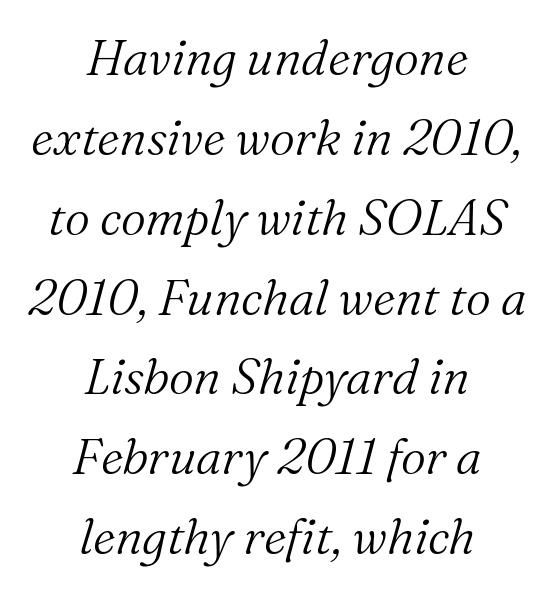
The image shows 49 px light serif type, italic (leaning right); set centered, normal line spacing (1.63x), normal letter spacing, not underlined; medium stroke contrast and a medium x-height.
